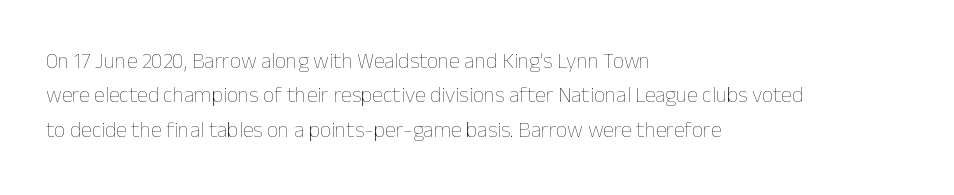
The specimen reads as upright at a glance. Is the stroke heavy? The answer is a plain regular-or-lighter. Clear beneath every line of the passage. Notice how descenders clear the ascenders below comfortably — that's standard leading.
